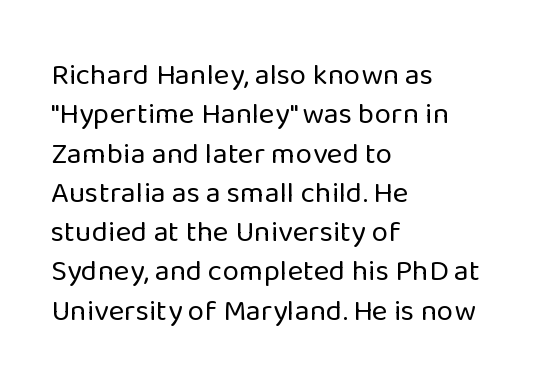
Q: Is the text bold? A: No.
Q: Is the text italic (slanted)? A: No, it is upright.
Q: Is the typeface a serif or a sans-serif typeface? A: Sans-serif.
Q: Is the text underlined? A: No.
Q: How is the paragraph aligned? A: Left-aligned.
Q: Is the spacing between letters normal or unusually wide? A: Normal.
Q: Is the spacing between lines tight, normal or loose? A: Normal.
Q: Width (condensed, normal, or wide)? A: Normal.
Q: Stroke contrast? A: Low.
Q: x-height? A: Medium.
Q: Monospaced? A: No.
